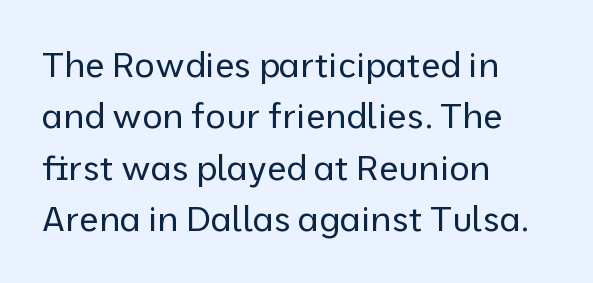
Type without underlining. Ink coverage per letter is moderate at most. Ascenders rise straight up at ninety degrees. Caption: multi-line text, flush left, ragged right. Nobody touched the tracking dial on this one. No feet cap the strokes, marking this as sans-serif type.
